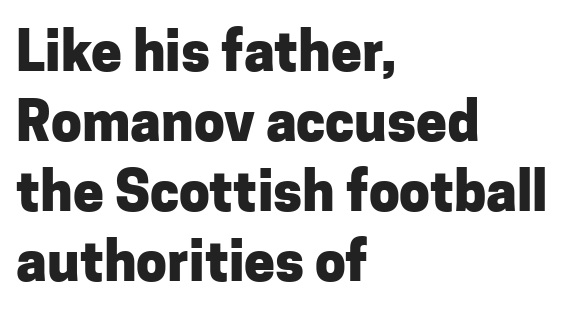
{"serif": "no", "italic": "no", "bold": "yes", "weight": "heavy", "width": "normal", "stroke_contrast": "low", "x_height": "medium", "monospaced": "no", "underline": "no", "align": "left", "line_spacing": "normal", "line_spacing_ratio": 1.27, "letter_spacing": "normal", "letter_spacing_em": 0.0, "glyph_px": 55}
